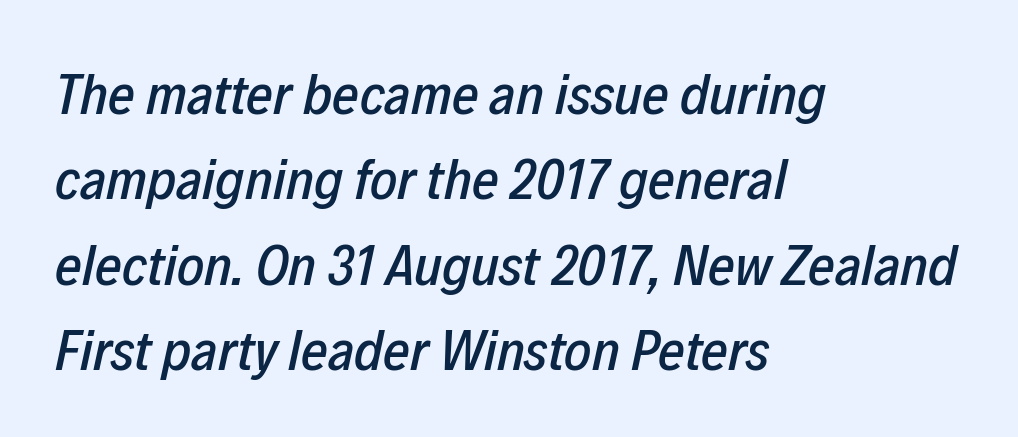
{"italic": "yes", "lean": "right", "slant_degrees": 12, "width": "condensed", "stroke_contrast": "low", "x_height": "medium", "monospaced": "no", "underline": "no", "align": "left", "line_spacing": "normal", "line_spacing_ratio": 1.47, "letter_spacing": "normal", "letter_spacing_em": 0.0, "glyph_px": 58}
